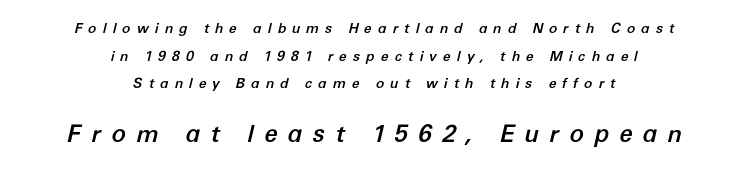
Q: Is the text italic (slanted)? A: Yes, it leans right by about 12 degrees.
Q: Is the text underlined? A: No.
Q: How is the paragraph aligned? A: Centered.
Q: Is the spacing between letters normal or unusually wide? A: Unusually wide.
Q: Is the spacing between lines tight, normal or loose? A: Loose.
Q: Which block of text is set in a larger size, the first (top) or the second (bottom)? A: The second (bottom) one.
